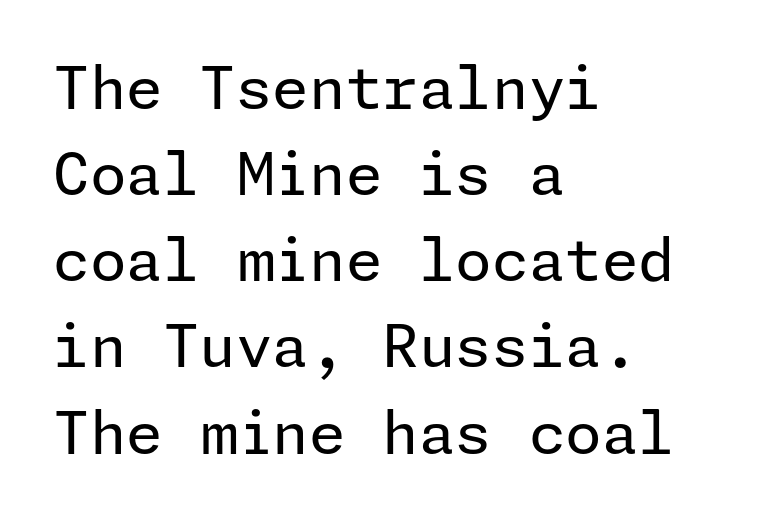
{"serif": "no", "italic": "no", "bold": "no", "weight": "regular", "width": "normal", "stroke_contrast": "low", "x_height": "medium", "underline": "no", "align": "left", "line_spacing": "normal", "line_spacing_ratio": 1.46, "letter_spacing": "normal", "letter_spacing_em": 0.0, "glyph_px": 59}
